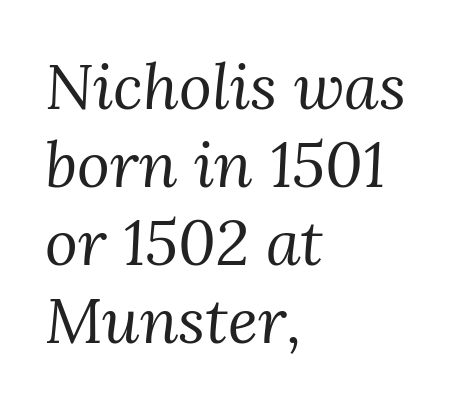
{"serif": "yes", "italic": "yes", "lean": "right", "slant_degrees": 3, "bold": "no", "weight": "regular", "width": "normal", "stroke_contrast": "medium", "x_height": "medium", "monospaced": "no", "underline": "no", "align": "left", "line_spacing_ratio": 1.24, "letter_spacing": "normal", "letter_spacing_em": 0.0, "glyph_px": 63}
